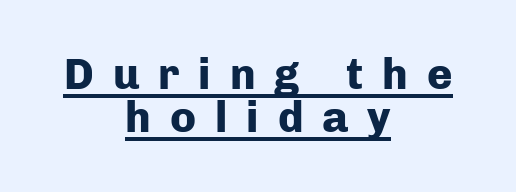
The axis of the letterforms is exactly vertical. Is this a sans? Yes — the strokes have no serifs. Alignment: centered. Is the letter spacing exaggerated? Yes — the characters are pushed far apart. Stroke thickness is high; the sample reads as a true bold.
